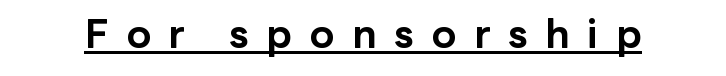
You could not count columns in this text — the font is proportionally spaced. Do the letters lean? They stand straight. Typographically, this falls in the sans-serif category. The rendering inserts visible extra space after every character.
